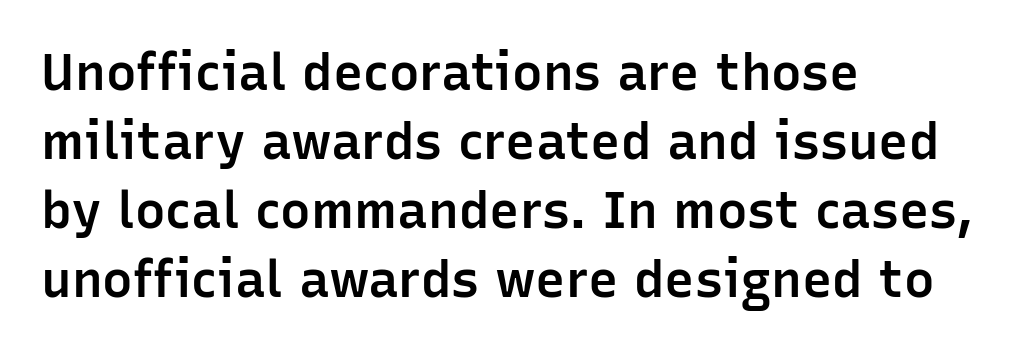
Normally led — the rows are evenly, conventionally spaced. Bare-footed words on every line. The line texture is even and compact thanks to regular tracking. One-word summary of the alignment: left.
